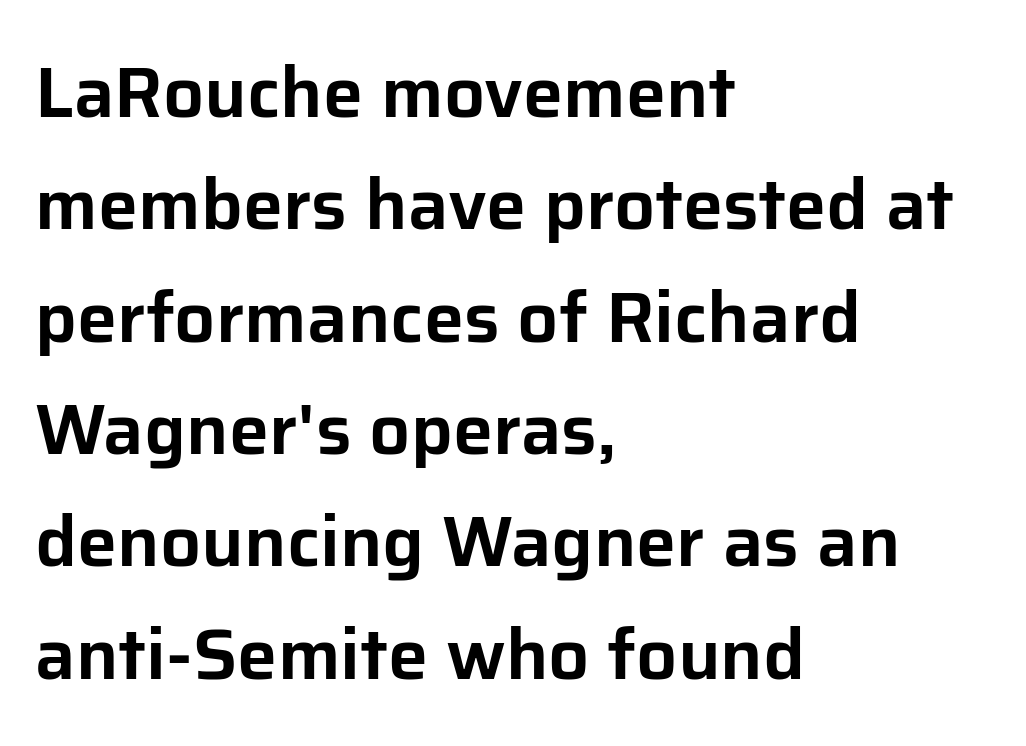
Q: Is the text italic (slanted)? A: No, it is upright.
Q: Is the typeface a serif or a sans-serif typeface? A: Sans-serif.
Q: Is the text underlined? A: No.
Q: How is the paragraph aligned? A: Left-aligned.
Q: Is the spacing between letters normal or unusually wide? A: Normal.
Q: Is the spacing between lines tight, normal or loose? A: Normal.
Q: Width (condensed, normal, or wide)? A: Normal.
Q: Stroke contrast? A: Low.
Q: x-height? A: Medium.
Q: Monospaced? A: No.
